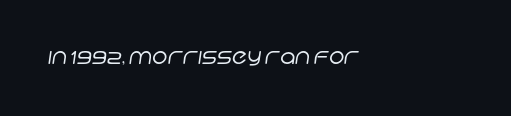
The image shows 21 px text type; set left-aligned, normal letter spacing, not underlined.
